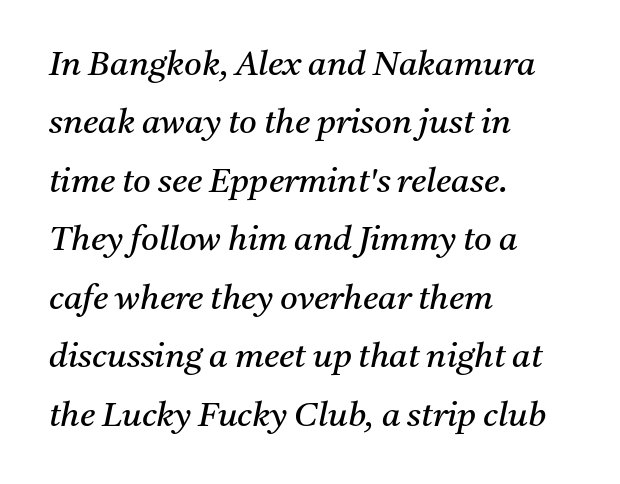
Q: Is the text bold? A: No.
Q: Is the text italic (slanted)? A: Yes, it leans right by about 11 degrees.
Q: Is the typeface a serif or a sans-serif typeface? A: Serif.
Q: Is the text underlined? A: No.
Q: How is the paragraph aligned? A: Left-aligned.
Q: Is the spacing between letters normal or unusually wide? A: Normal.
Q: Width (condensed, normal, or wide)? A: Normal.
Q: Stroke contrast? A: Medium.
Q: x-height? A: Medium.
Q: Monospaced? A: No.
